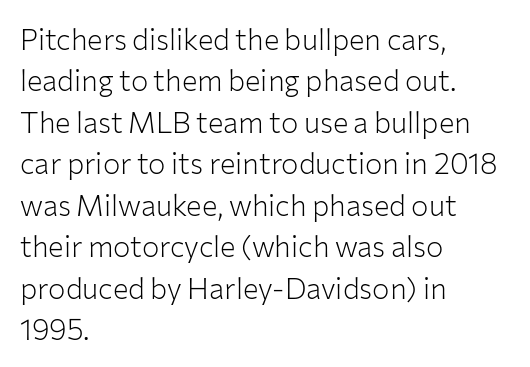
The image shows 29 px light sans-serif type, upright; set left-aligned, normal line spacing (1.43x), normal letter spacing, not underlined; low stroke contrast and a medium x-height.
